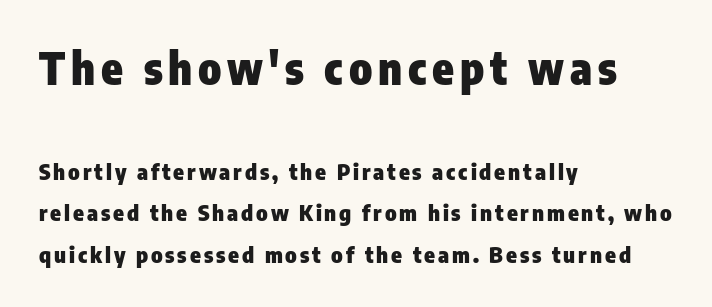
The image shows 44 px heavy, condensed sans-serif type, upright; set left-aligned, line spacing 1.88x, not underlined; the first (top) block is 2.0x larger; low stroke contrast and a medium x-height.
